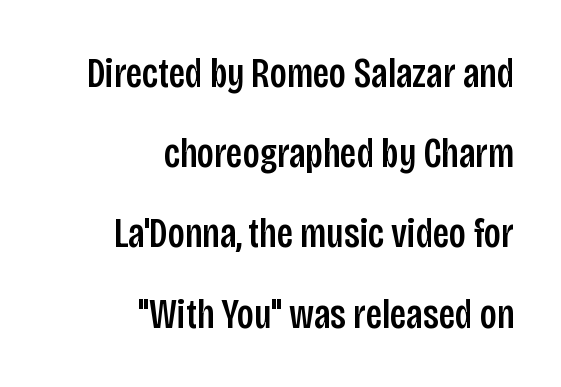
Q: Is the text italic (slanted)? A: No, it is upright.
Q: Is the typeface a serif or a sans-serif typeface? A: Sans-serif.
Q: Is the text underlined? A: No.
Q: How is the paragraph aligned? A: Right-aligned.
Q: Is the spacing between letters normal or unusually wide? A: Normal.
Q: Is the spacing between lines tight, normal or loose? A: Loose.
Q: Width (condensed, normal, or wide)? A: Condensed.
Q: Stroke contrast? A: Low.
Q: x-height? A: Large.
Q: Monospaced? A: No.
